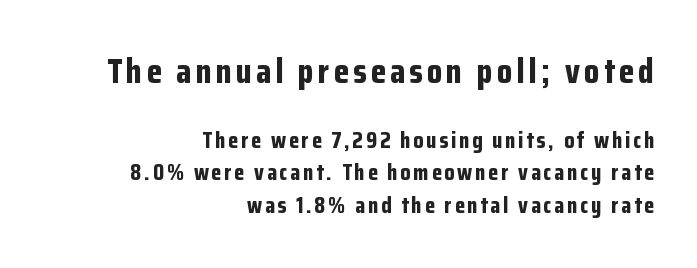
Short and long lines alike share a common ending point at right. Check the space under the baseline: it is left empty. The passage shown begins with its larger block and ends with its smaller one. The rendering shows plain stroke endings on the letterforms — a sans-serif design. A dark, heavy texture on the line: the type is bold. This sample has the flowing, uneven cadence of proportional lettering.
